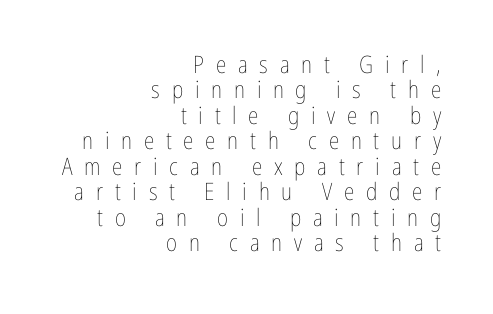
Q: Is the text bold? A: No.
Q: Is the text italic (slanted)? A: No, it is upright.
Q: Is the text underlined? A: No.
Q: How is the paragraph aligned? A: Right-aligned.
Q: Is the spacing between letters normal or unusually wide? A: Unusually wide.
Q: Is the spacing between lines tight, normal or loose? A: Tight.
